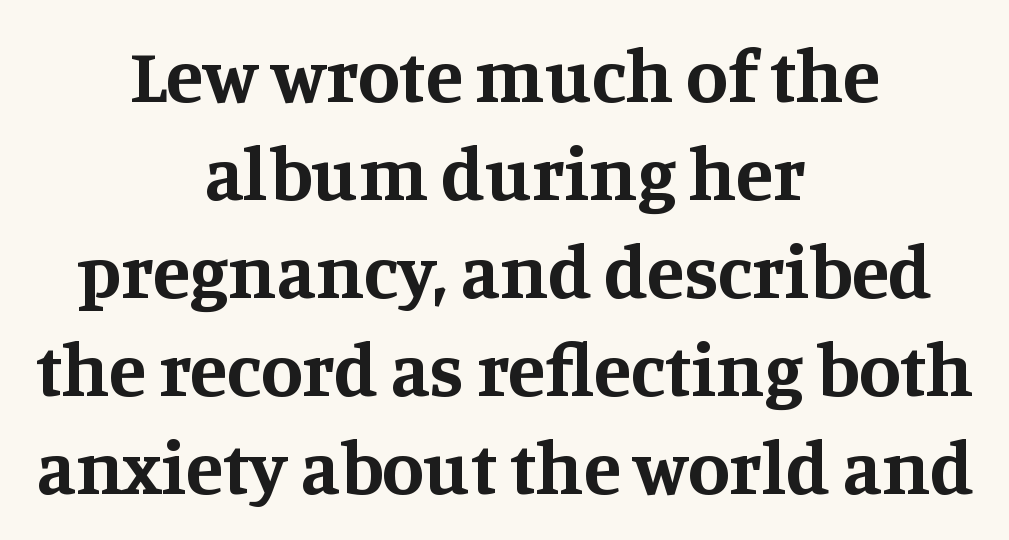
The image shows 76 px bold serif type, upright; set centered, normal line spacing (1.29x), normal letter spacing, not underlined; medium stroke contrast and a large x-height.
